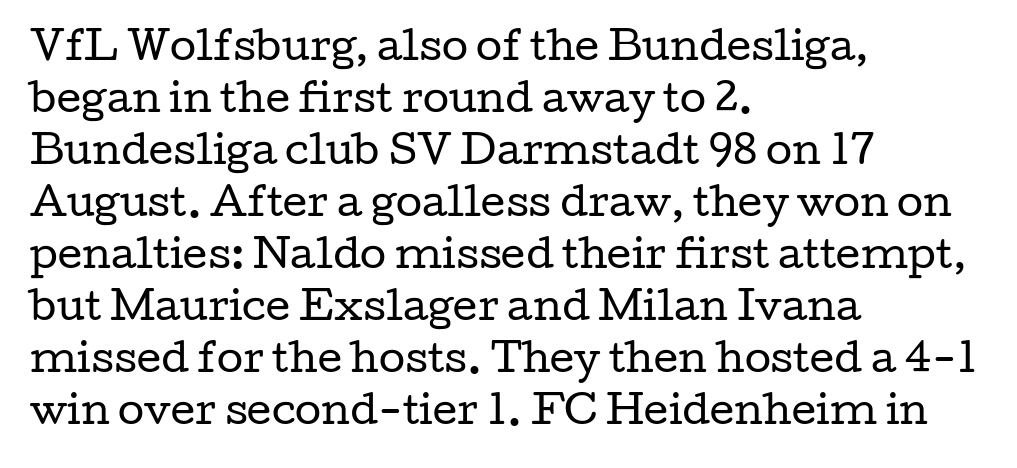
These glyphs show unthickened strokes, regular width or finer. In terms of letterspacing, this is plain default setting. The lines are quadded left. Each letter keeps its own natural width here, so spacing adapts to shape.
